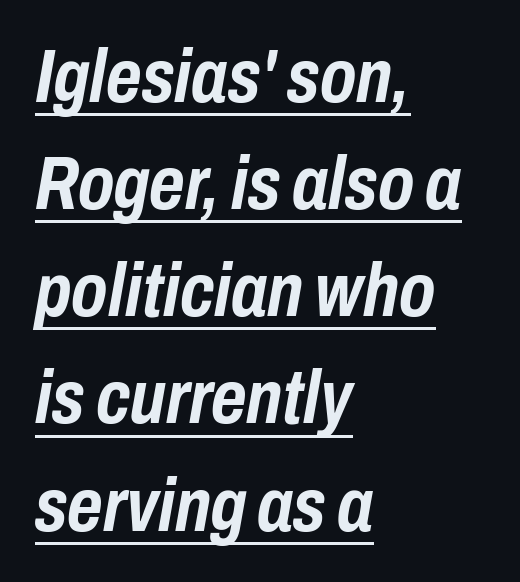
The image shows 76 px semibold, condensed type, italic (leaning right); set left-aligned, normal line spacing (1.41x), normal letter spacing, underlined; low stroke contrast and a medium x-height.
